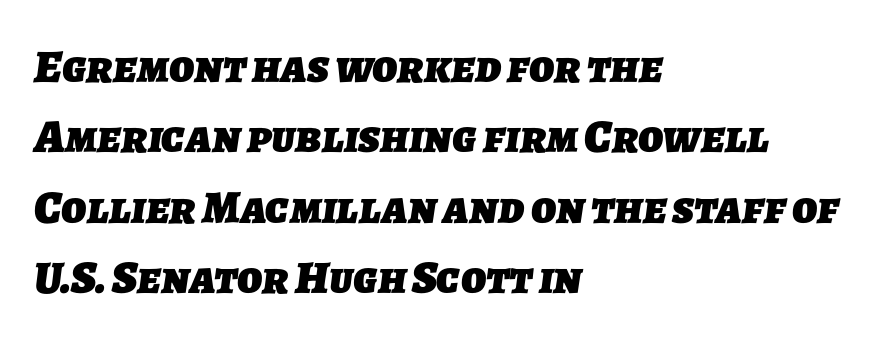
The image shows 47 px heavy sans-serif type; set left-aligned, normal line spacing (1.5x), normal letter spacing, not underlined; low stroke contrast and a medium x-height.
